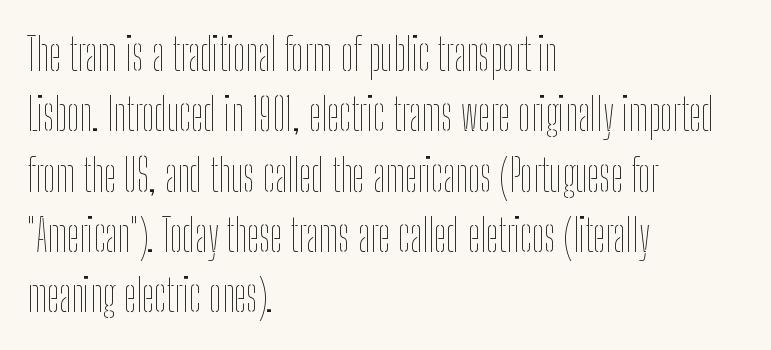
{"italic": "no", "bold": "no", "weight": "thin", "width": "condensed", "stroke_contrast": "low", "x_height": "medium", "monospaced": "no", "underline": "no", "align": "left", "line_spacing": "normal", "line_spacing_ratio": 1.37, "letter_spacing": "normal", "letter_spacing_em": 0.0, "glyph_px": 44}
